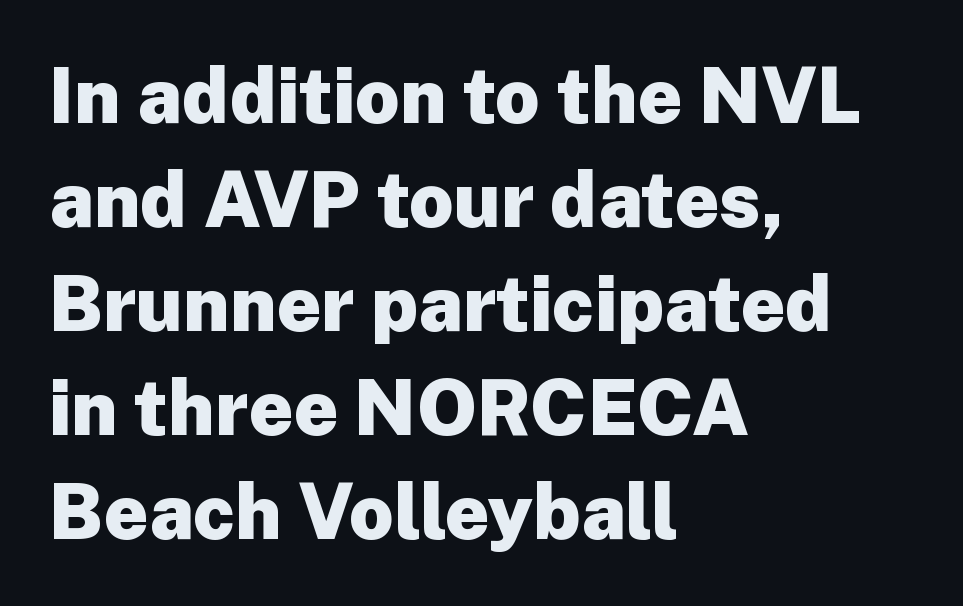
Q: Is the text bold? A: Yes.
Q: Is the text italic (slanted)? A: No, it is upright.
Q: Is the typeface a serif or a sans-serif typeface? A: Sans-serif.
Q: Is the text underlined? A: No.
Q: How is the paragraph aligned? A: Left-aligned.
Q: Is the spacing between letters normal or unusually wide? A: Normal.
Q: Is the spacing between lines tight, normal or loose? A: Normal.
Q: Width (condensed, normal, or wide)? A: Normal.
Q: Stroke contrast? A: Low.
Q: x-height? A: Medium.
Q: Monospaced? A: No.
